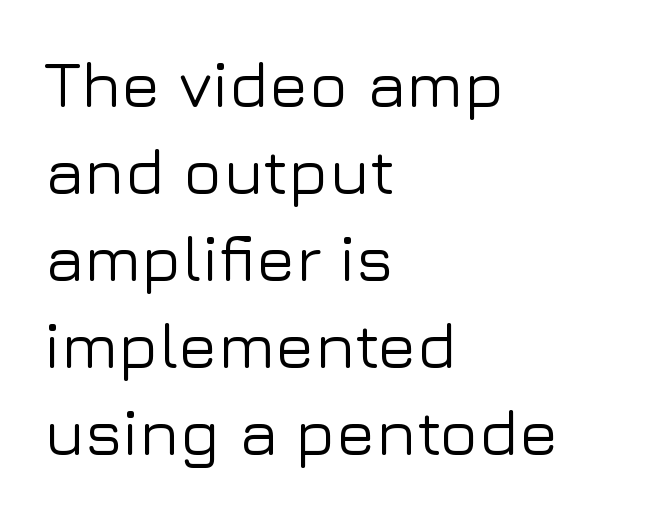
{"serif": "no", "italic": "no", "width": "normal", "stroke_contrast": "low", "x_height": "medium", "monospaced": "no", "underline": "no", "align": "left", "line_spacing": "normal", "line_spacing_ratio": 1.34, "letter_spacing": "normal", "letter_spacing_em": 0.0, "glyph_px": 65}
